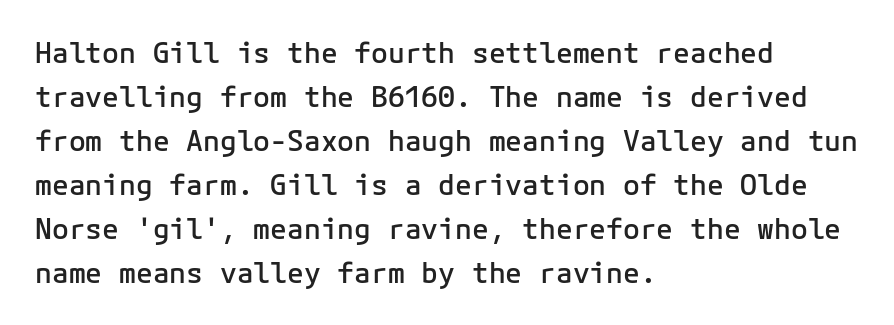
Q: Is the text bold? A: Semi-bold.
Q: Is the text italic (slanted)? A: No, it is upright.
Q: Is the typeface a serif or a sans-serif typeface? A: Sans-serif.
Q: Is the text underlined? A: No.
Q: How is the paragraph aligned? A: Left-aligned.
Q: Is the spacing between letters normal or unusually wide? A: Normal.
Q: Is the spacing between lines tight, normal or loose? A: Normal.
Q: Width (condensed, normal, or wide)? A: Normal.
Q: Stroke contrast? A: Low.
Q: x-height? A: Medium.
Q: Monospaced? A: Yes.
